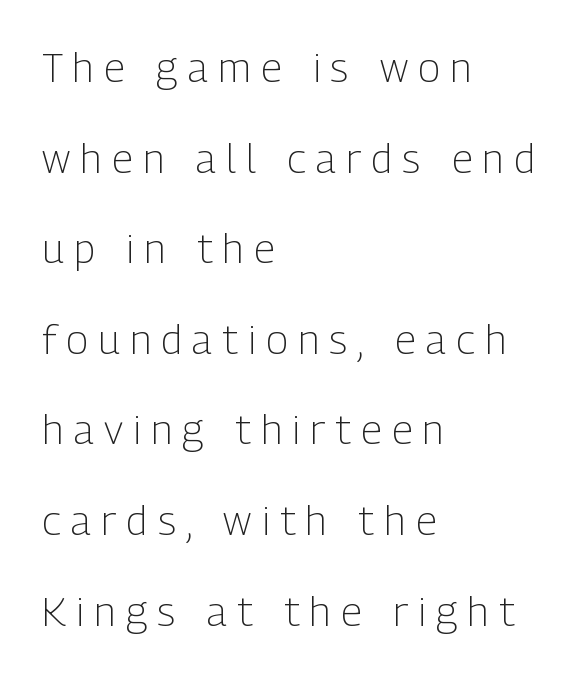
{"serif": "no", "italic": "no", "bold": "no", "weight": "light", "width": "condensed", "stroke_contrast": "low", "x_height": "medium", "monospaced": "no", "underline": "no", "align": "left", "line_spacing": "loose", "line_spacing_ratio": 2.21, "letter_spacing": "wide", "letter_spacing_em": 0.25, "glyph_px": 41}
